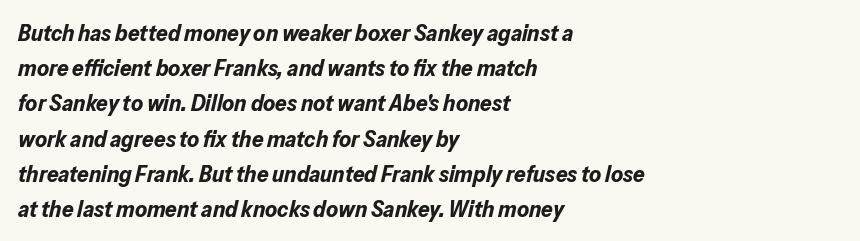
The image shows 23 px bold type, italic (leaning right); set left-aligned, normal line spacing (1.53x), normal letter spacing, not underlined.
